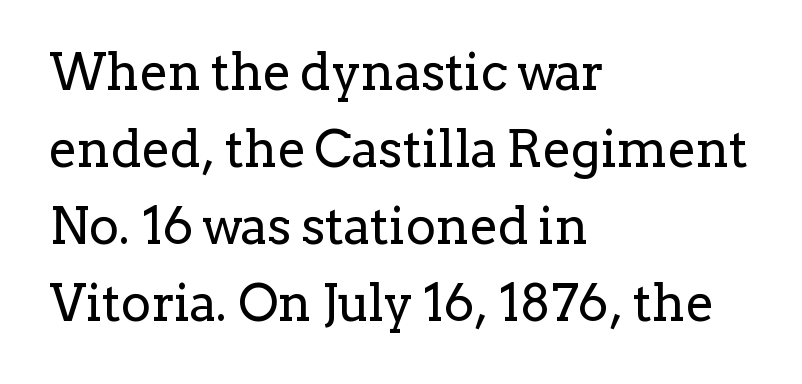
The image shows 51 px regular-weight serif type, upright; set left-aligned, normal line spacing (1.51x), normal letter spacing, not underlined; low stroke contrast and a medium x-height.
